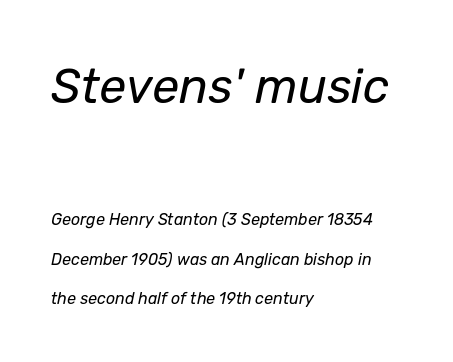
Is the lower block the larger one? No — the upper block carries the bigger type. No chunkiness to these letters — they're not bold. Casual observation: everything's shoved over to the left. Style check: oblique. In terms of leading, this rendering errs on the spacious side.
